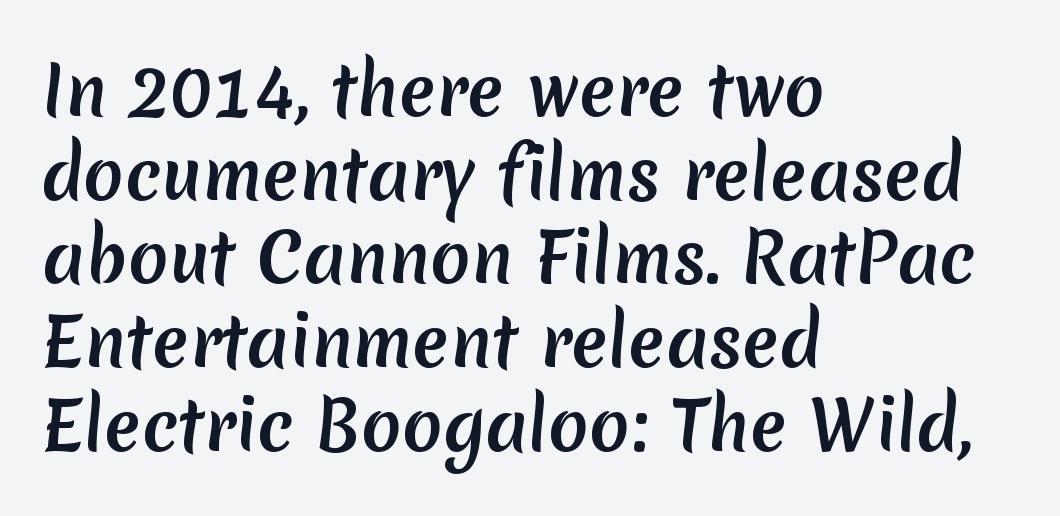
Nothing sits at the stroke ends, so this counts as sans-serif. You could not count columns in this text — the font is proportionally spaced. Leftover space on each line is placed entirely after the last word. Is there much room between lines? A standard amount, neither cramped nor airy. The letters sit at their default tracking, neither squeezed nor spread.
